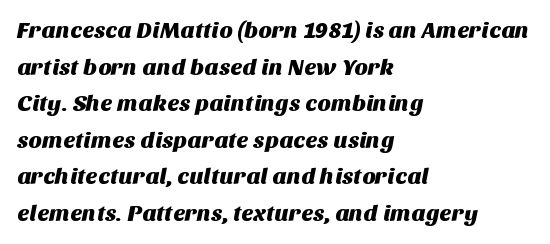
Caption: multi-line text, flush left, ragged right. Only glyphs here, with clear space below each row. Vertically, the passage feels balanced, rows spaced as you'd expect. Here the glyphs are tracked normally, forming tight word shapes.
